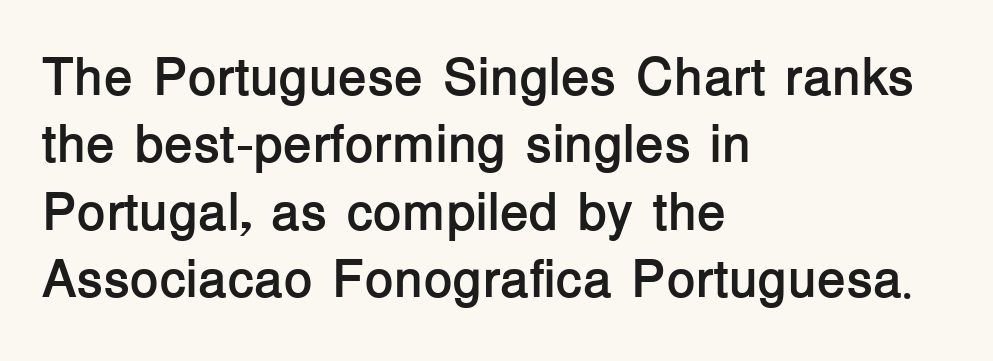
{"serif": "no", "italic": "no", "bold": "yes", "weight": "semibold", "width": "normal", "stroke_contrast": "low", "x_height": "medium", "monospaced": "no", "underline": "no", "align": "left", "line_spacing": "normal", "line_spacing_ratio": 1.27, "letter_spacing": "normal", "letter_spacing_em": 0.0, "glyph_px": 53}
